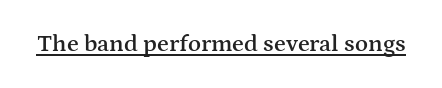
The image shows 24 px text type, upright; set normal letter spacing, underlined.
